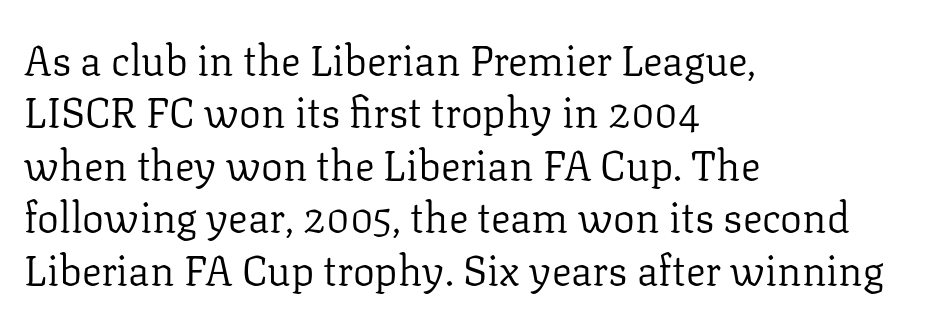
The image shows 41 px regular-weight serif type, upright; set left-aligned, normal line spacing (1.28x), normal letter spacing, not underlined; low stroke contrast and a medium x-height.
